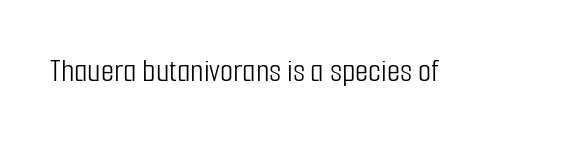
Q: Is the text bold? A: No.
Q: Is the text italic (slanted)? A: No, it is upright.
Q: Is the typeface a serif or a sans-serif typeface? A: Sans-serif.
Q: Is the text underlined? A: No.
Q: Is the spacing between letters normal or unusually wide? A: Normal.
Q: Width (condensed, normal, or wide)? A: Condensed.
Q: Stroke contrast? A: Low.
Q: x-height? A: Medium.
Q: Monospaced? A: No.
